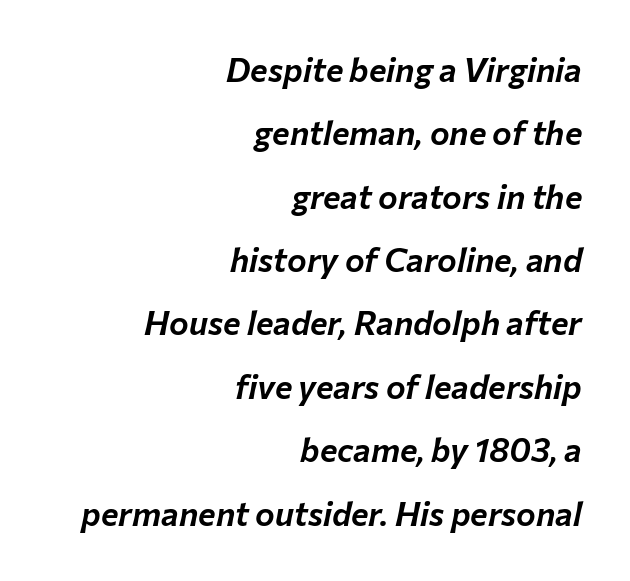
{"italic": "yes", "lean": "right", "slant_degrees": 12, "width": "normal", "stroke_contrast": "low", "x_height": "medium", "monospaced": "no", "underline": "no", "align": "right", "line_spacing": "loose", "line_spacing_ratio": 1.92, "letter_spacing": "normal", "letter_spacing_em": 0.0, "glyph_px": 33}
